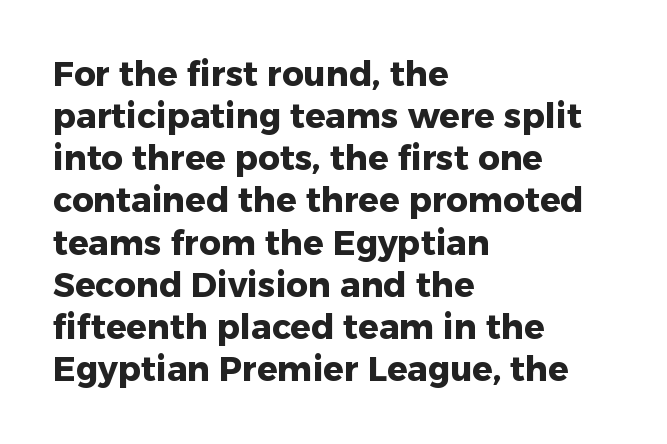
The image shows 34 px heavy sans-serif type, upright; set left-aligned, line spacing 1.24x, normal letter spacing, not underlined; low stroke contrast and a medium x-height.
